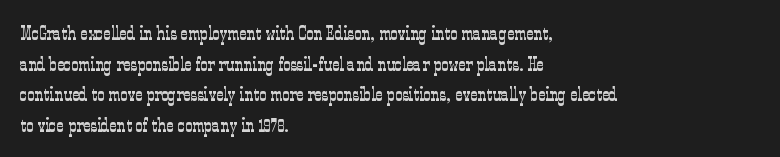
The image shows 20 px text type, upright; set left-aligned, normal line spacing (1.53x), normal letter spacing, not underlined.
